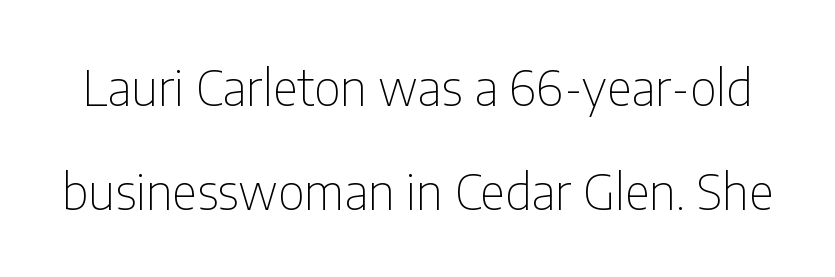
Q: Is the text bold? A: No.
Q: Is the text italic (slanted)? A: No, it is upright.
Q: Is the typeface a serif or a sans-serif typeface? A: Sans-serif.
Q: Is the text underlined? A: No.
Q: Is the spacing between letters normal or unusually wide? A: Normal.
Q: Is the spacing between lines tight, normal or loose? A: Loose.
Q: Width (condensed, normal, or wide)? A: Condensed.
Q: Stroke contrast? A: Low.
Q: x-height? A: Medium.
Q: Monospaced? A: No.
